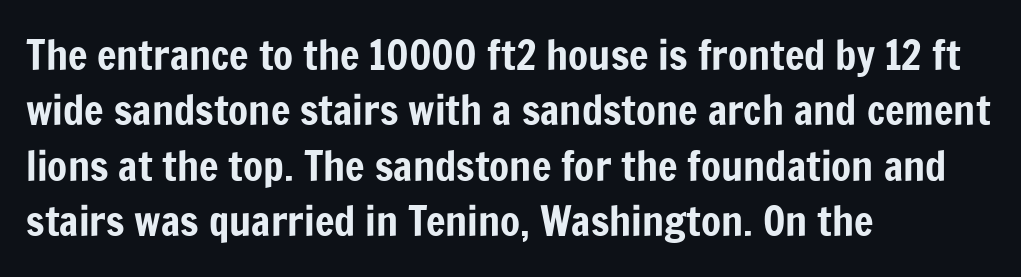
{"serif": "no", "italic": "no", "width": "condensed", "stroke_contrast": "low", "x_height": "medium", "monospaced": "no", "underline": "no", "align": "left", "line_spacing": "normal", "line_spacing_ratio": 1.35, "letter_spacing": "normal", "letter_spacing_em": 0.0, "glyph_px": 41}
